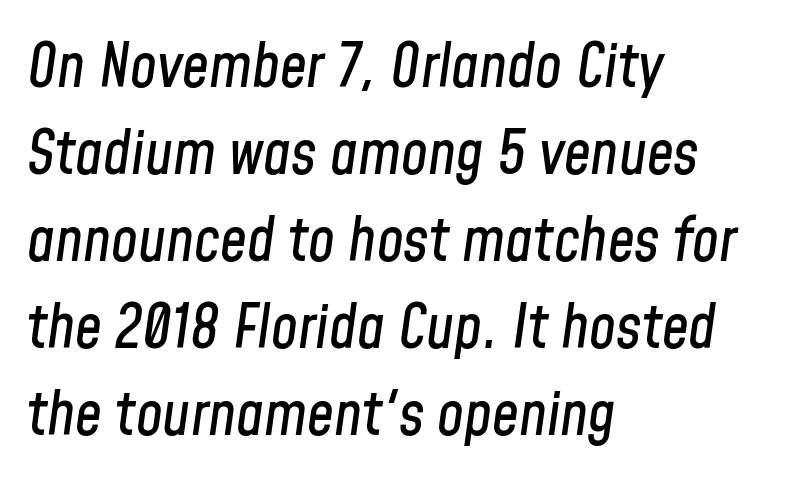
{"italic": "yes", "lean": "right", "slant_degrees": 8, "width": "condensed", "stroke_contrast": "low", "x_height": "medium", "monospaced": "no", "underline": "no", "align": "left", "line_spacing": "normal", "line_spacing_ratio": 1.45, "letter_spacing": "normal", "letter_spacing_em": 0.0, "glyph_px": 60}
